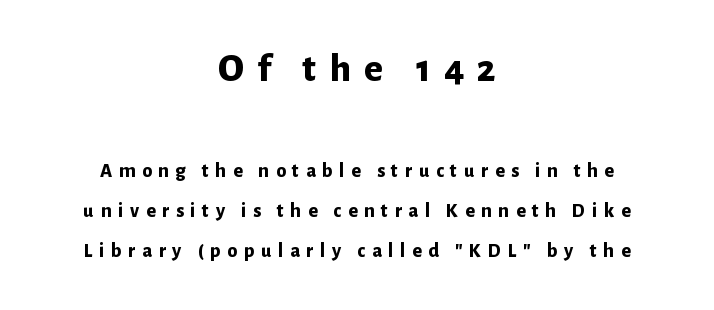
Q: Is the text bold? A: Yes.
Q: Is the text italic (slanted)? A: No, it is upright.
Q: Is the typeface a serif or a sans-serif typeface? A: Sans-serif.
Q: Is the text underlined? A: No.
Q: How is the paragraph aligned? A: Centered.
Q: Is the spacing between letters normal or unusually wide? A: Unusually wide.
Q: Is the spacing between lines tight, normal or loose? A: Loose.
Q: Which block of text is set in a larger size, the first (top) or the second (bottom)? A: The first (top) one.
Q: Width (condensed, normal, or wide)? A: Normal.
Q: Stroke contrast? A: Low.
Q: x-height? A: Medium.
Q: Monospaced? A: No.
